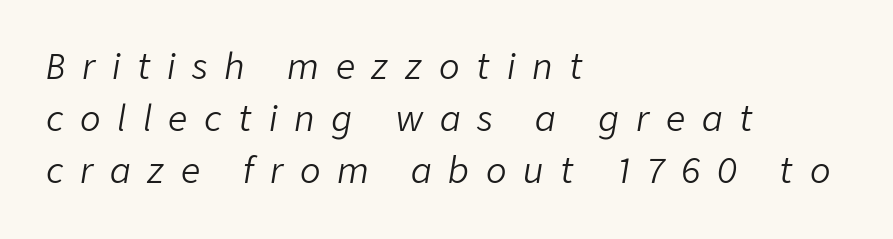
The image shows 34 px light type, italic (leaning right); set left-aligned, normal line spacing (1.53x), unusually wide letter spacing (+0.49 em), not underlined; low stroke contrast and a medium x-height.
